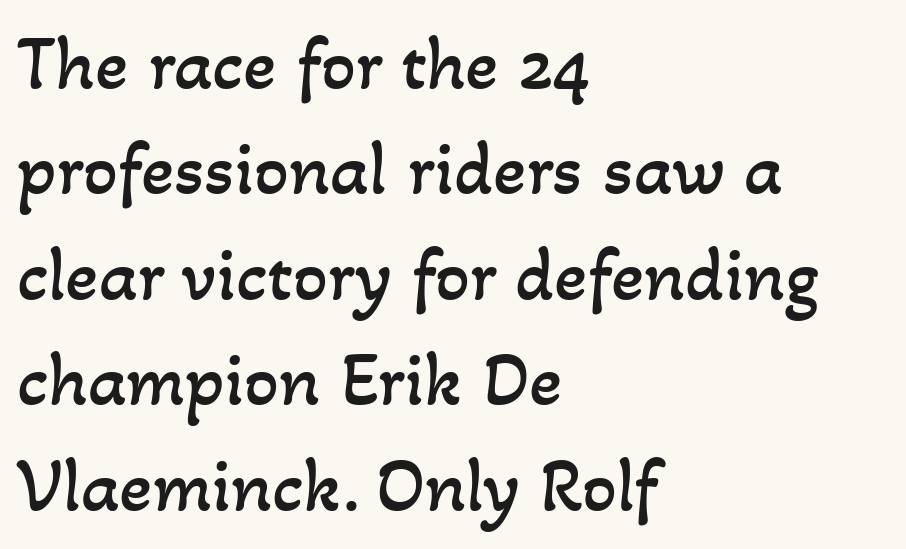
Q: Is the text bold? A: No.
Q: Is the text underlined? A: No.
Q: How is the paragraph aligned? A: Left-aligned.
Q: Is the spacing between letters normal or unusually wide? A: Normal.
Q: Is the spacing between lines tight, normal or loose? A: Normal.
Q: Width (condensed, normal, or wide)? A: Normal.
Q: Stroke contrast? A: Low.
Q: x-height? A: Small.
Q: Monospaced? A: No.
